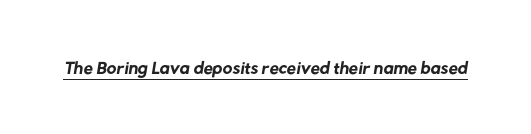
Q: Is the text bold? A: No.
Q: Is the text underlined? A: Yes.
Q: Is the spacing between letters normal or unusually wide? A: Normal.
